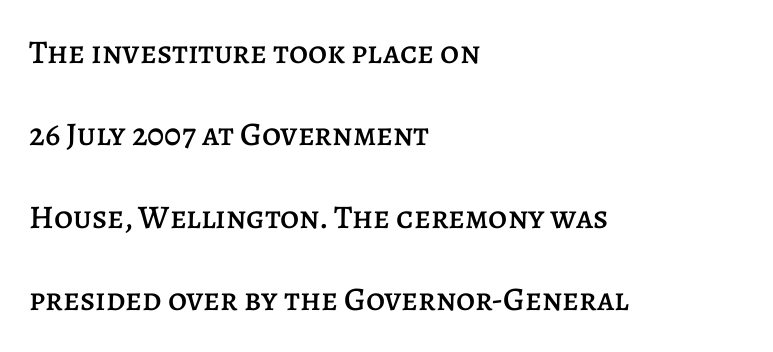
The image shows 33 px text type, upright; set left-aligned, loose line spacing (2.5x), normal letter spacing, not underlined; low stroke contrast and a large x-height.
